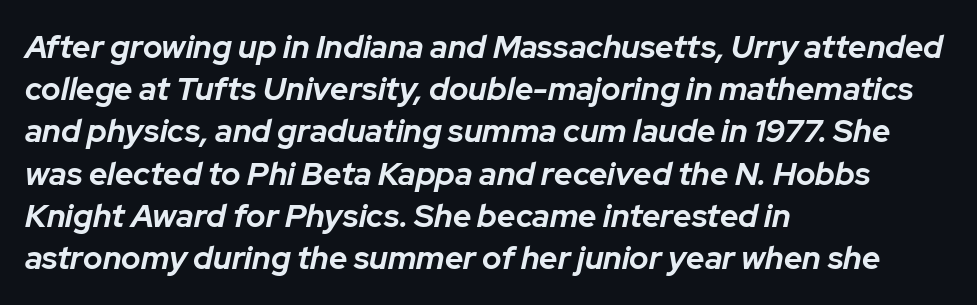
Q: Is the text bold? A: Yes.
Q: Is the text italic (slanted)? A: Yes, it leans right by about 12 degrees.
Q: Is the text underlined? A: No.
Q: How is the paragraph aligned? A: Left-aligned.
Q: Is the spacing between letters normal or unusually wide? A: Normal.
Q: Is the spacing between lines tight, normal or loose? A: Normal.
Q: Width (condensed, normal, or wide)? A: Normal.
Q: Stroke contrast? A: Low.
Q: x-height? A: Medium.
Q: Monospaced? A: No.
